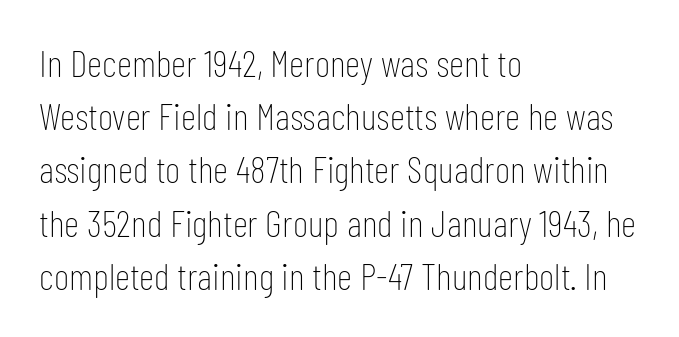
The image shows 38 px thin, condensed sans-serif type, upright; set left-aligned, normal line spacing (1.4x), normal letter spacing, not underlined; low stroke contrast and a medium x-height.
